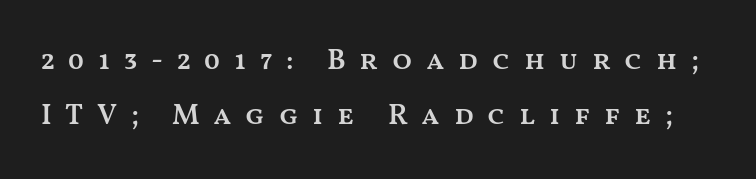
Q: Is the text bold? A: Semi-bold.
Q: Is the text italic (slanted)? A: No, it is upright.
Q: Is the text underlined? A: No.
Q: Is the spacing between letters normal or unusually wide? A: Unusually wide.
Q: Is the spacing between lines tight, normal or loose? A: Loose.
Q: Width (condensed, normal, or wide)? A: Wide.
Q: Stroke contrast? A: Medium.
Q: x-height? A: Medium.
Q: Monospaced? A: No.
